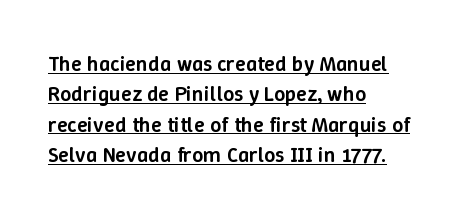
This sample uses an upright cut, with every glyph sitting square on the baseline. Leading matches the norm, producing a regular column. Slightly chunky letters — semibold, I'd say, not full bold. Spacing between characters is what you'd get straight out of the box. Glance below the letters and you will spot a drawn line.
